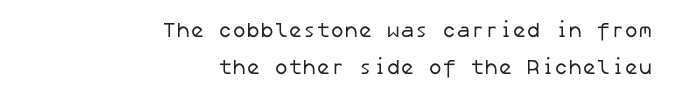
{"bold": "no", "underline": "no", "align": "right", "line_spacing_ratio": 1.76, "letter_spacing": "normal", "letter_spacing_em": 0.0, "glyph_px": 21}
